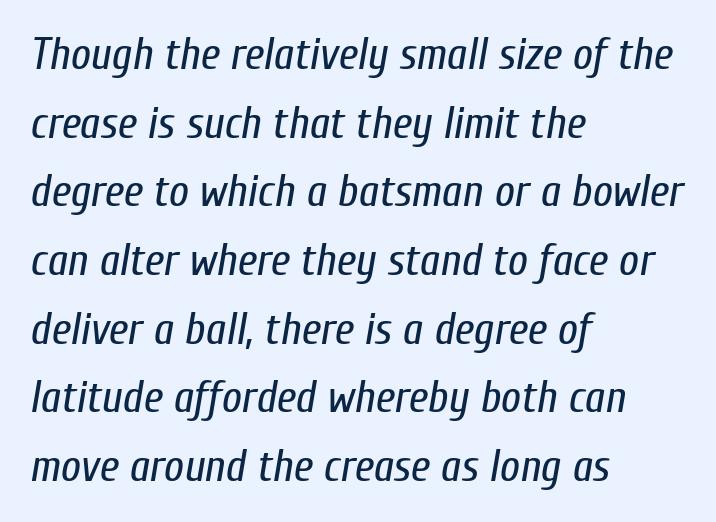
Descenders hang freely into open space. Normally led — the rows are evenly, conventionally spaced. Stems here are at most as thick as an everyday book face. The rendering uses natural spacing where letterforms have individual widths.
